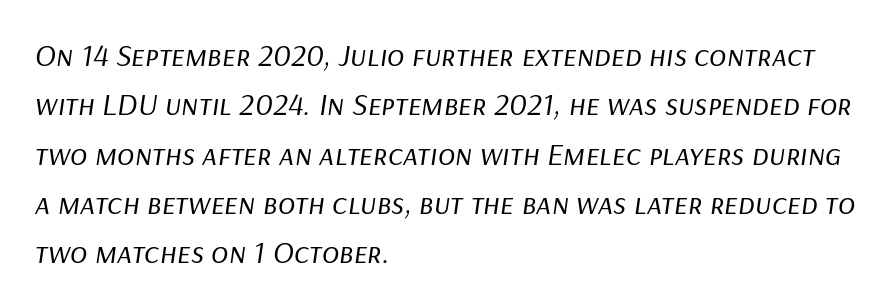
Q: Is the text bold? A: No.
Q: Is the text italic (slanted)? A: Yes, it leans right by about 9 degrees.
Q: Is the text underlined? A: No.
Q: How is the paragraph aligned? A: Left-aligned.
Q: Is the spacing between letters normal or unusually wide? A: Normal.
Q: Is the spacing between lines tight, normal or loose? A: Normal.
Q: Width (condensed, normal, or wide)? A: Normal.
Q: Stroke contrast? A: Low.
Q: x-height? A: Medium.
Q: Monospaced? A: No.
